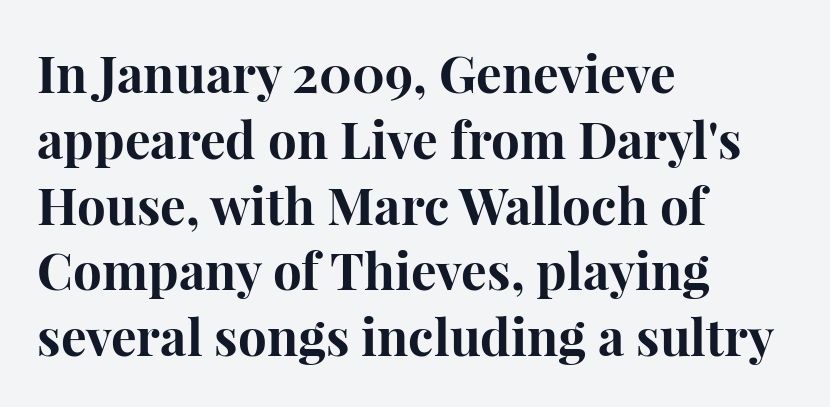
The letters advance in unequal steps, a hallmark of proportional type. This sample uses a serif face. Students, this is bold: see how much ink each stroke carries. Every character sits straight up, as roman type does.
